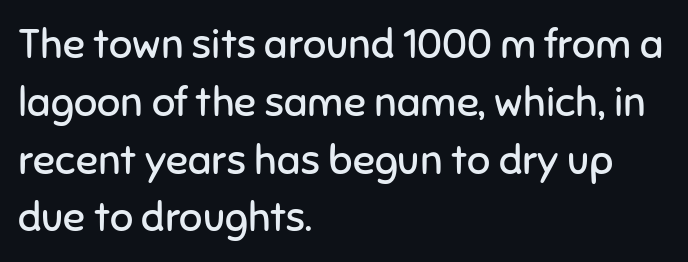
The image shows 41 px regular-weight sans-serif type, upright; set left-aligned, normal line spacing (1.41x), normal letter spacing, not underlined; low stroke contrast and a medium x-height.
